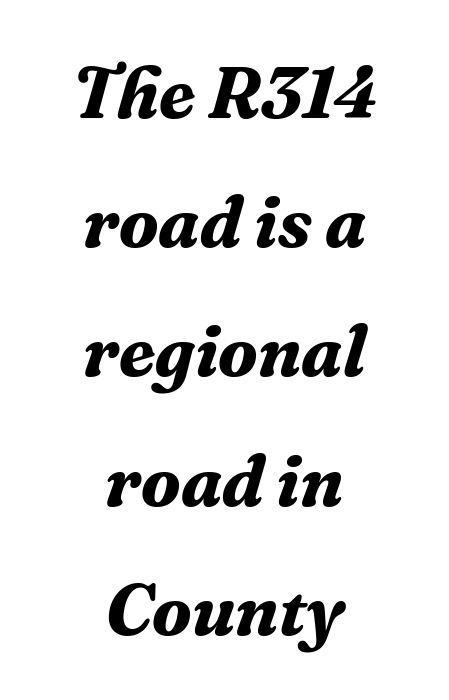
Q: Is the text bold? A: Yes.
Q: Is the text italic (slanted)? A: Yes, it leans right by about 16 degrees.
Q: Is the typeface a serif or a sans-serif typeface? A: Serif.
Q: Is the text underlined? A: No.
Q: How is the paragraph aligned? A: Centered.
Q: Is the spacing between letters normal or unusually wide? A: Normal.
Q: Width (condensed, normal, or wide)? A: Normal.
Q: Stroke contrast? A: Medium.
Q: x-height? A: Medium.
Q: Monospaced? A: No.
